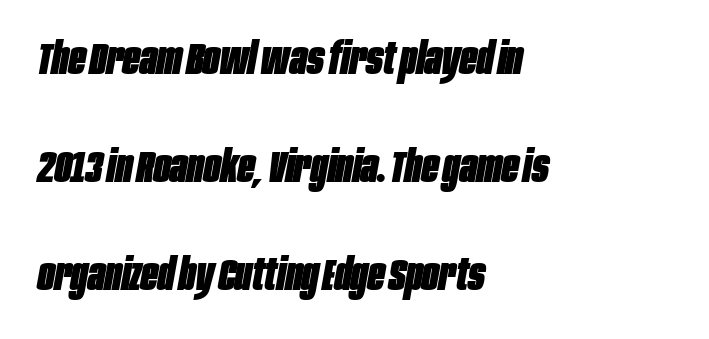
{"italic": "yes", "lean": "right", "slant_degrees": 10, "bold": "yes", "weight": "heavy", "width": "condensed", "stroke_contrast": "low", "x_height": "large", "monospaced": "no", "underline": "no", "align": "left", "line_spacing": "loose", "line_spacing_ratio": 2.4, "letter_spacing": "normal", "letter_spacing_em": 0.0, "glyph_px": 45}
